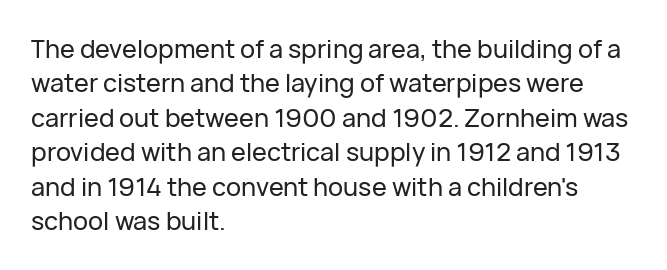
Q: Is the text italic (slanted)? A: No, it is upright.
Q: Is the text underlined? A: No.
Q: How is the paragraph aligned? A: Left-aligned.
Q: Is the spacing between letters normal or unusually wide? A: Normal.
Q: Is the spacing between lines tight, normal or loose? A: Normal.
